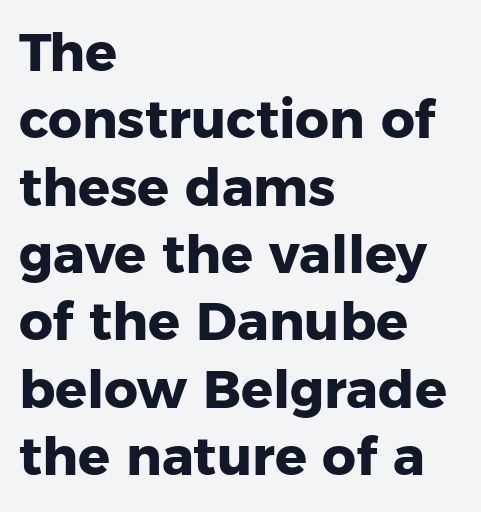
Q: Is the text bold? A: Yes.
Q: Is the text italic (slanted)? A: No, it is upright.
Q: Is the typeface a serif or a sans-serif typeface? A: Sans-serif.
Q: Is the text underlined? A: No.
Q: How is the paragraph aligned? A: Left-aligned.
Q: Is the spacing between letters normal or unusually wide? A: Normal.
Q: Is the spacing between lines tight, normal or loose? A: Normal.
Q: Width (condensed, normal, or wide)? A: Normal.
Q: Stroke contrast? A: Low.
Q: x-height? A: Medium.
Q: Monospaced? A: No.
